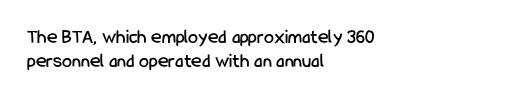
The letters stand straight up with perfectly vertical stems. Check under the words: just untouched page. These lines are set flush left with a ragged right edge. Between one letter and the next there's only the usual sliver of space.
